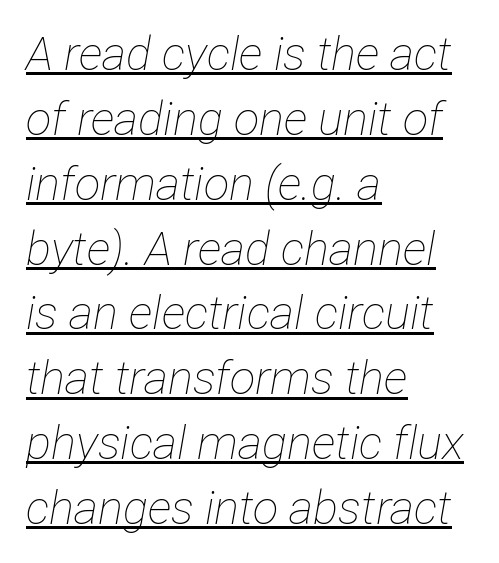
{"italic": "yes", "lean": "right", "slant_degrees": 12, "bold": "no", "weight": "thin", "width": "condensed", "stroke_contrast": "low", "x_height": "medium", "monospaced": "no", "underline": "yes", "align": "left", "line_spacing": "normal", "line_spacing_ratio": 1.38, "letter_spacing": "normal", "letter_spacing_em": 0.0, "glyph_px": 47}
